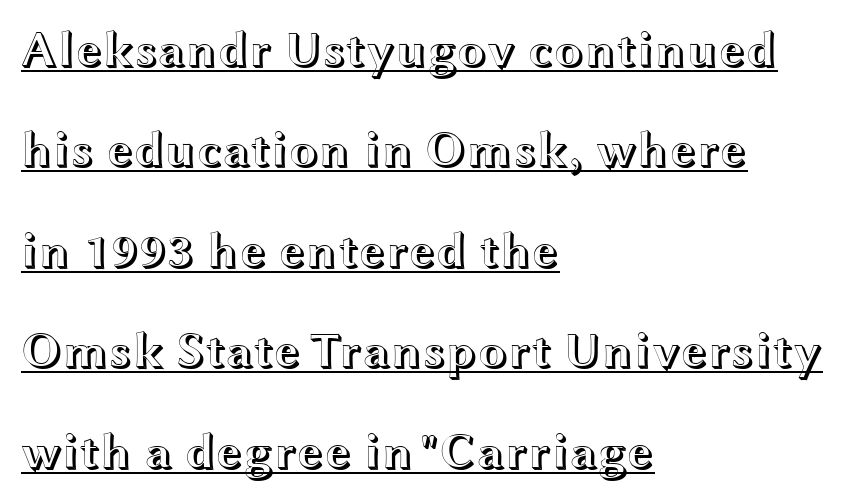
Q: Is the text italic (slanted)? A: No, it is upright.
Q: Is the text underlined? A: Yes.
Q: How is the paragraph aligned? A: Left-aligned.
Q: Is the spacing between letters normal or unusually wide? A: Normal.
Q: Is the spacing between lines tight, normal or loose? A: Loose.
Q: Width (condensed, normal, or wide)? A: Wide.
Q: x-height? A: Medium.
Q: Monospaced? A: No.
